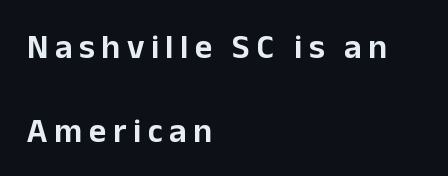
Looks like regular typesetting: each glyph gets only the width it needs. Every character sits straight up, as roman type does. Every row of glyphs begins at an identical x-position on the left. Bare-footed words on every line.
